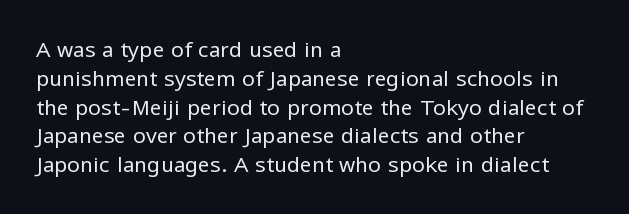
The image shows 21 px text type, upright; set left-aligned, normal line spacing (1.37x), normal letter spacing, not underlined.
